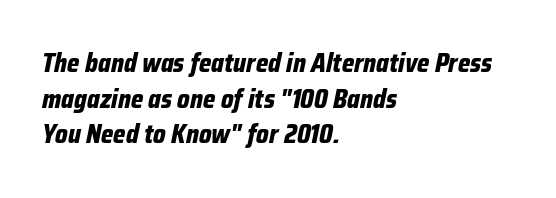
The image shows 26 px bold type, italic (leaning right); set left-aligned, normal line spacing (1.37x), normal letter spacing, not underlined.
